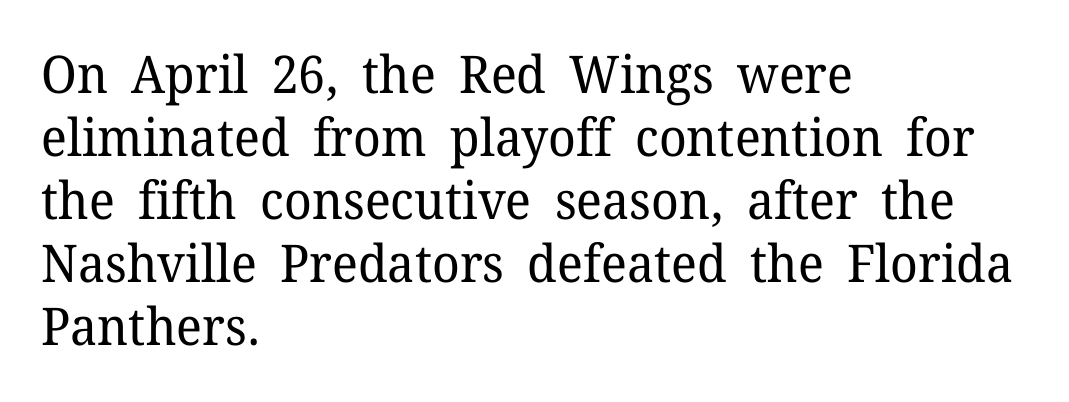
Q: Is the text bold? A: No.
Q: Is the text italic (slanted)? A: No, it is upright.
Q: Is the typeface a serif or a sans-serif typeface? A: Serif.
Q: Is the text underlined? A: No.
Q: How is the paragraph aligned? A: Left-aligned.
Q: Is the spacing between letters normal or unusually wide? A: Normal.
Q: Width (condensed, normal, or wide)? A: Normal.
Q: Stroke contrast? A: Low.
Q: x-height? A: Medium.
Q: Monospaced? A: No.
